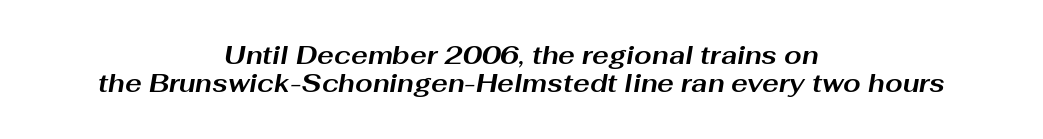
{"italic": "yes", "lean": "right", "slant_degrees": 10, "bold": "yes", "underline": "no", "align": "center", "line_spacing": "tight", "line_spacing_ratio": 1.13, "letter_spacing": "normal", "letter_spacing_em": 0.0, "glyph_px": 25}
